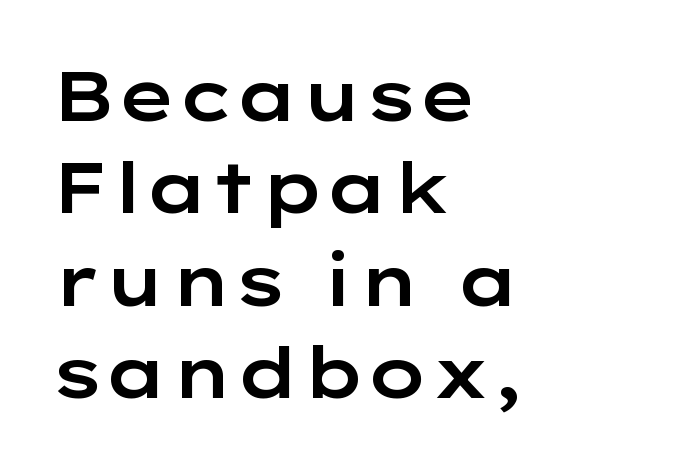
Has an underline been added? It has not. Quick note: not italic, upright. The font family rendered here belongs to the sans-serif group. Each new line begins a customary step beneath the previous one. Tracking here is standard; glyphs follow each other at the usual distance.
